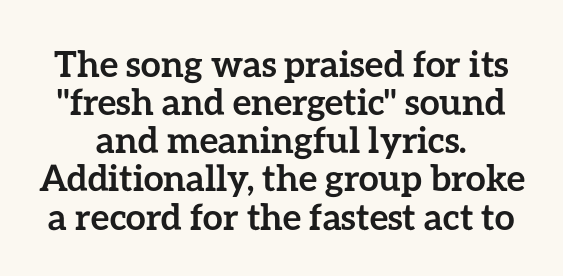
The passage shown is emphatically bold. The strip under each line holds only bare page. This sample is center-justified, so both line endings float freely. Spacing verdict: proportional, widths tailored to each character.
